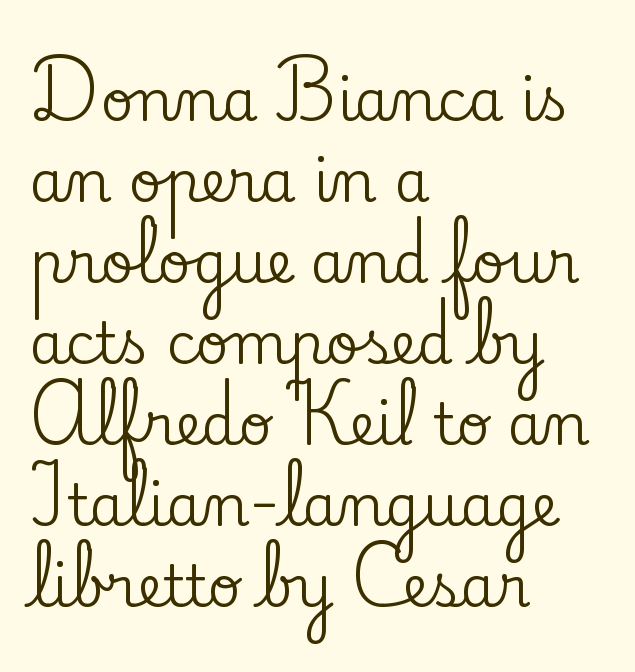
The compositor pushed each line to the left boundary. Look at the bottom of the vertical strokes: they flare into serifs here. The horizontal fit of the characters is conventional and even. Think of a printed novel: that variable character pitch is what you see here.
